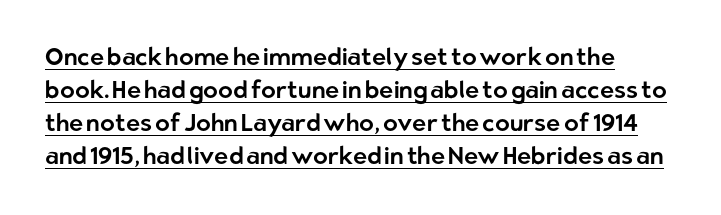
The tracking reads as untouched default to a designer's eye. These characters rest on top of a visible drawn line. Italic: no, the glyphs are upright roman. Does the leading feel generous? No, just average.
